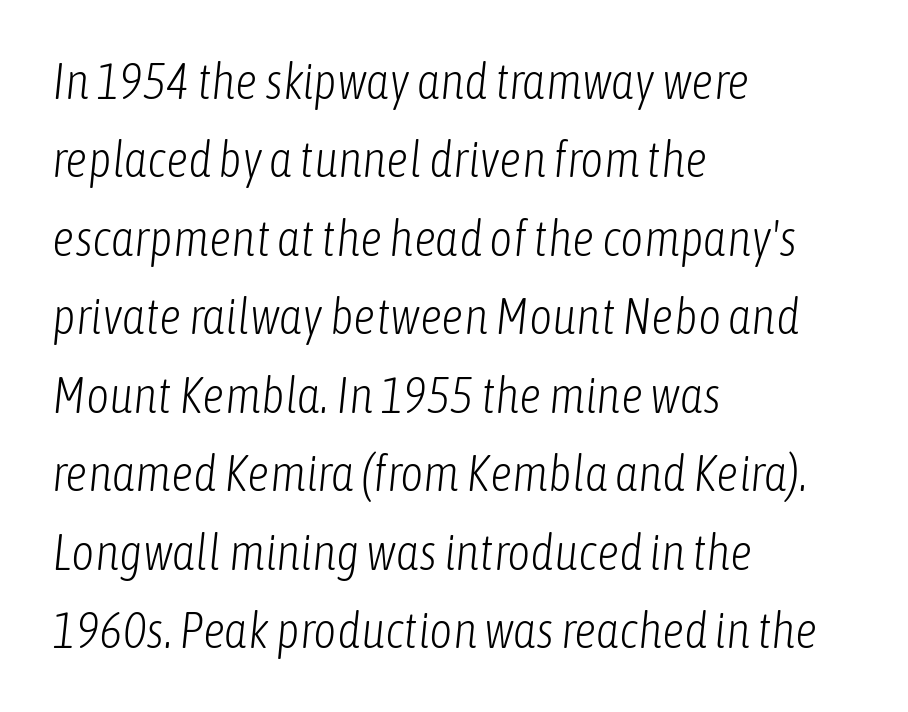
Q: Is the text bold? A: No.
Q: Is the text italic (slanted)? A: Yes, it leans right by about 6 degrees.
Q: Is the text underlined? A: No.
Q: How is the paragraph aligned? A: Left-aligned.
Q: Is the spacing between letters normal or unusually wide? A: Normal.
Q: Is the spacing between lines tight, normal or loose? A: Normal.
Q: Width (condensed, normal, or wide)? A: Condensed.
Q: Stroke contrast? A: Low.
Q: x-height? A: Medium.
Q: Monospaced? A: No.
